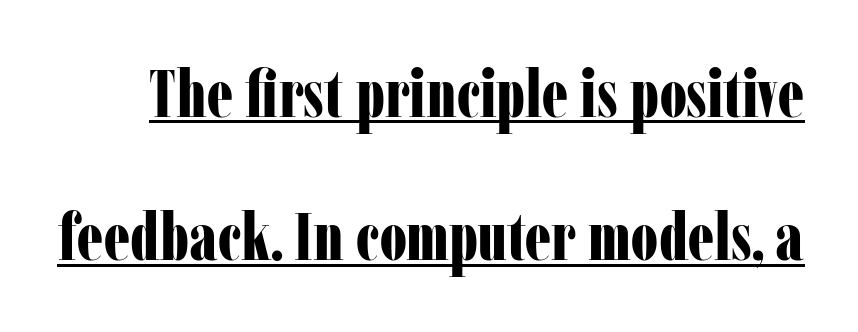
Honestly, the letter spacing is just normal — you wouldn't notice it. The type sits square on the baseline with zero lean. The rendering uses a large line-height, opening up the rows. Glance below the letters and you will spot a drawn line.
